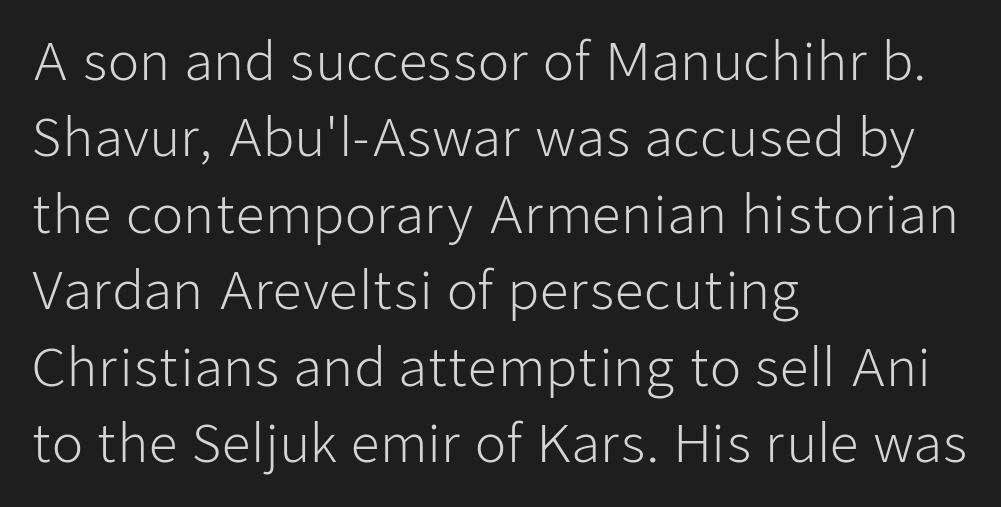
Q: Is the text bold? A: No.
Q: Is the text italic (slanted)? A: No, it is upright.
Q: Is the typeface a serif or a sans-serif typeface? A: Sans-serif.
Q: Is the text underlined? A: No.
Q: How is the paragraph aligned? A: Left-aligned.
Q: Is the spacing between letters normal or unusually wide? A: Normal.
Q: Is the spacing between lines tight, normal or loose? A: Normal.
Q: Width (condensed, normal, or wide)? A: Normal.
Q: Stroke contrast? A: Low.
Q: x-height? A: Medium.
Q: Monospaced? A: No.
